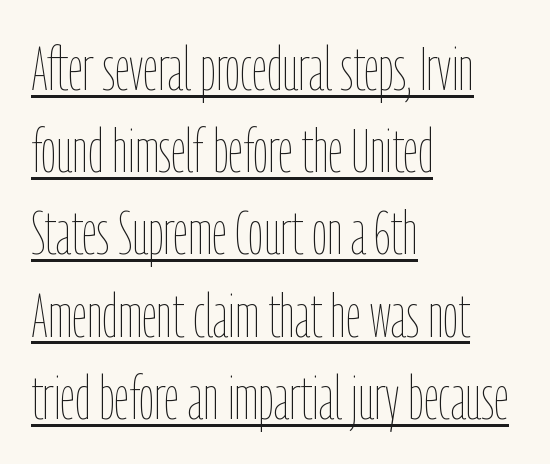
Stroke thickness stays within the range of a standard reading face or lighter. Characters follow at the spacing the type designer built in. You can tell it's not italic because the verticals are truly vertical. One-word summary of the alignment: left. Horizontal bands of white between lines are of average thickness.
